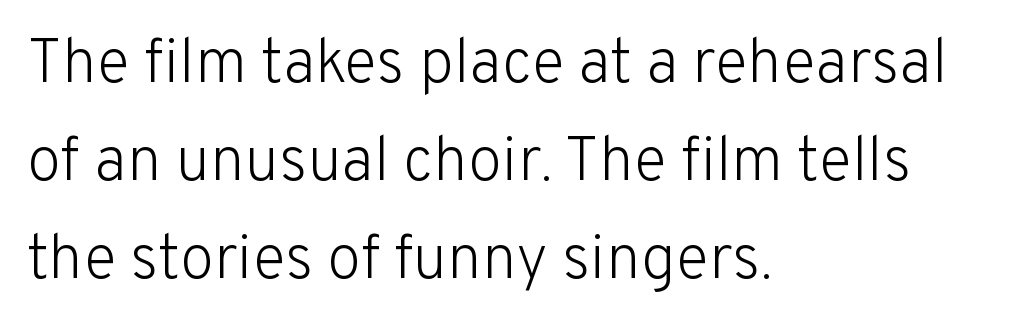
{"serif": "no", "italic": "no", "bold": "no", "weight": "light", "width": "normal", "stroke_contrast": "low", "x_height": "medium", "monospaced": "no", "underline": "no", "align": "left", "line_spacing": "normal", "line_spacing_ratio": 1.58, "letter_spacing": "normal", "letter_spacing_em": 0.0, "glyph_px": 62}
